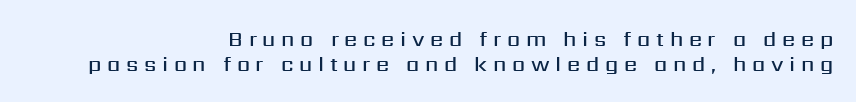
Q: Is the text bold? A: Semi-bold.
Q: Is the text italic (slanted)? A: No, it is upright.
Q: Is the text underlined? A: No.
Q: How is the paragraph aligned? A: Right-aligned.
Q: Is the spacing between letters normal or unusually wide? A: Unusually wide.
